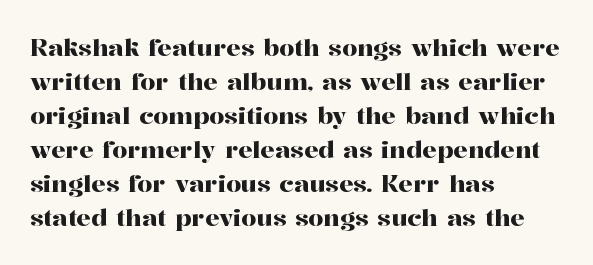
The image shows 24 px text type, upright; set left-aligned, normal line spacing (1.42x), normal letter spacing, not underlined.
